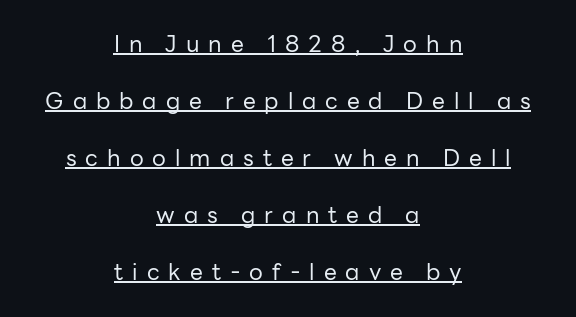
Q: Is the text bold? A: No.
Q: Is the text italic (slanted)? A: No, it is upright.
Q: Is the text underlined? A: Yes.
Q: How is the paragraph aligned? A: Centered.
Q: Is the spacing between letters normal or unusually wide? A: Unusually wide.
Q: Is the spacing between lines tight, normal or loose? A: Loose.
